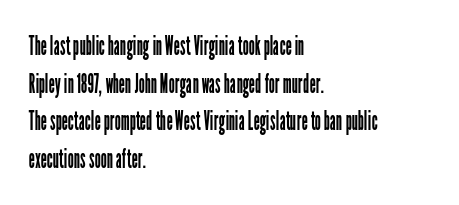
Notice how the stems are strictly vertical — no italics here. A bare baseline throughout the passage. Inter-character spacing is left at the font's built-in metrics. Vertical spacing — default. The ragged edge is on the right, which tells us the setting is flush left. The font sits on the lighter half of the weight spectrum, regular included.
